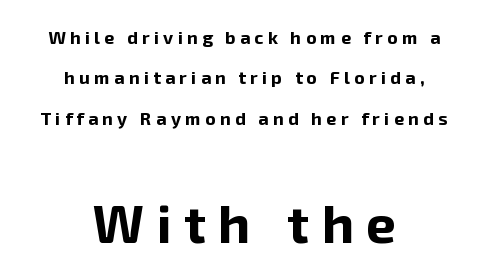
The block of text is sparse from top to bottom, with ample space between rows. The block sitting lower on the canvas is the one with enlarged characters. Any mark beneath the type? The region is blank. Line starts and ends both wander, symmetrically. Pretty heavy lettering here — definitely bold. Each letter keeps its own natural width here, so spacing adapts to shape.
